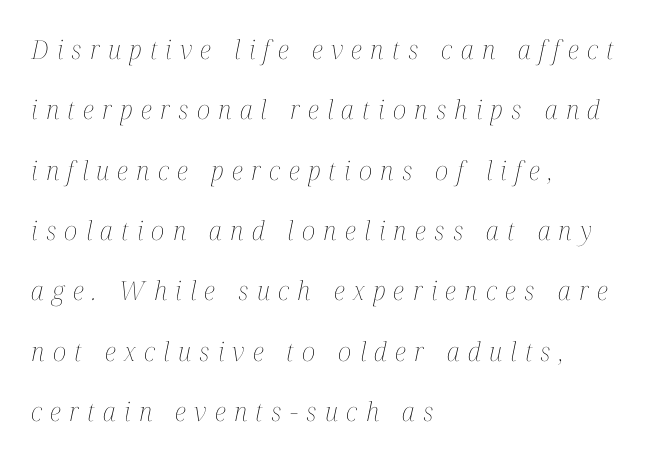
Q: Is the text bold? A: No.
Q: Is the text italic (slanted)? A: Yes, it leans right by about 12 degrees.
Q: Is the text underlined? A: No.
Q: How is the paragraph aligned? A: Left-aligned.
Q: Is the spacing between letters normal or unusually wide? A: Unusually wide.
Q: Is the spacing between lines tight, normal or loose? A: Loose.
